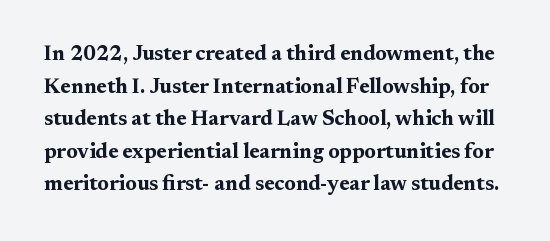
Q: Is the text bold? A: Yes.
Q: Is the text italic (slanted)? A: No, it is upright.
Q: Is the text underlined? A: No.
Q: Is the spacing between letters normal or unusually wide? A: Normal.
Q: Is the spacing between lines tight, normal or loose? A: Normal.
